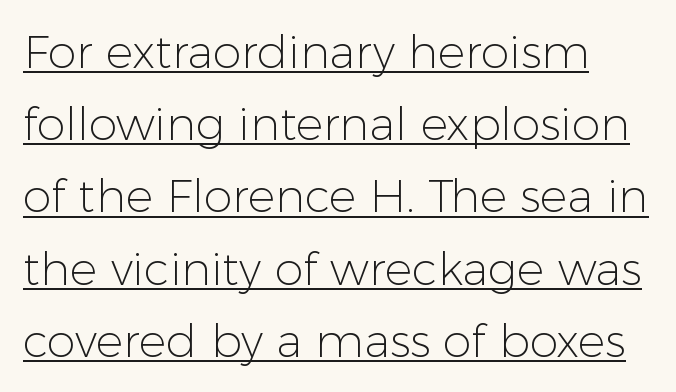
There is no visible air inserted between adjacent glyphs. Are there feet on the stems? There aren't — it's a sans. A typesetter would mark this as roman, not italic. Honestly, the row spacing looks completely unremarkable. The rendered words wear a rule along their underside. Short and long lines alike share a common starting point at left.
